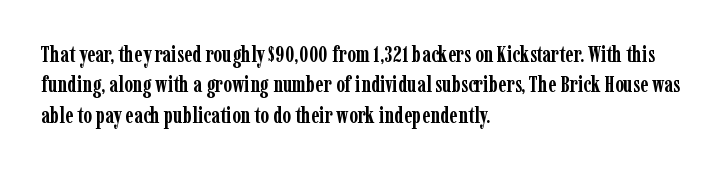
The paragraph shown leans on its left margin. The glyphs have the mass of a bold cut. How are the letters spaced? Ordinarily, with no added tracking. This sample uses an upright cut, with every glyph sitting square on the baseline.
